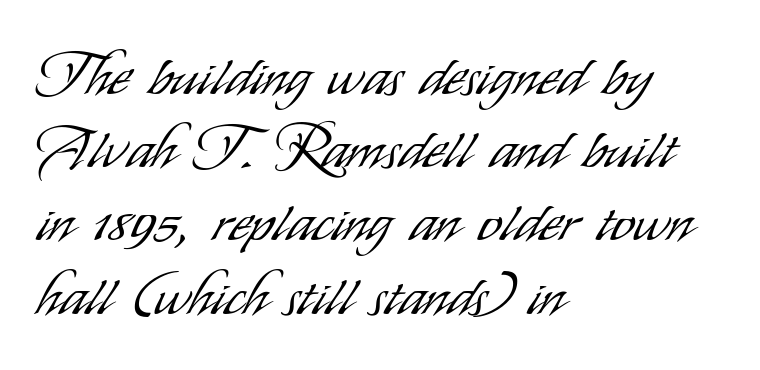
Think of a printed novel: that variable character pitch is what you see here. This sample uses a sans-serif face. Is the stroke heavy? The answer is a plain regular-or-lighter. The rag falls on the right side of this text block.
